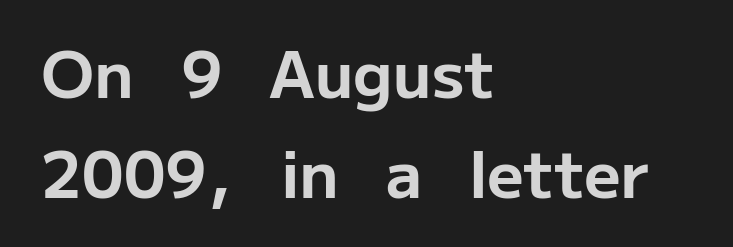
Is the letter spacing exaggerated? No — it looks like the ordinary default. Heft: maximum for text — a bold. If you drew a line through each stem, it would be perfectly vertical. Underline: absent. The face used here is proportionally spaced, like ordinary book or web type. If you measured baseline to baseline, you'd find a middling distance.
